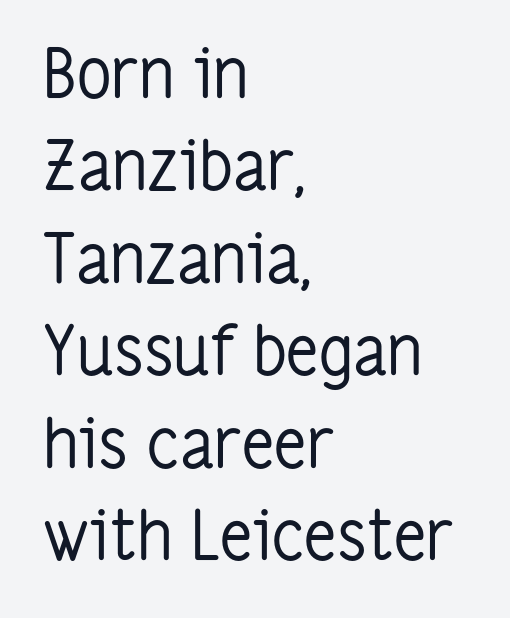
Q: Is the text bold? A: No.
Q: Is the text italic (slanted)? A: No, it is upright.
Q: Is the typeface a serif or a sans-serif typeface? A: Sans-serif.
Q: Is the text underlined? A: No.
Q: How is the paragraph aligned? A: Left-aligned.
Q: Is the spacing between letters normal or unusually wide? A: Normal.
Q: Is the spacing between lines tight, normal or loose? A: Normal.
Q: Width (condensed, normal, or wide)? A: Condensed.
Q: Stroke contrast? A: Low.
Q: x-height? A: Medium.
Q: Monospaced? A: No.
